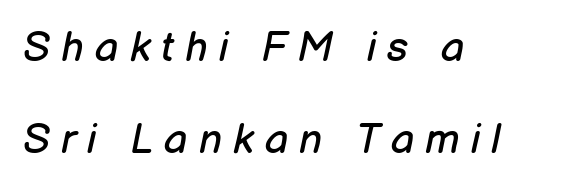
{"italic": "yes", "lean": "right", "slant_degrees": 12, "bold": "no", "weight": "regular", "width": "normal", "stroke_contrast": "low", "x_height": "medium", "monospaced": "no", "underline": "no", "align": "left", "line_spacing": "loose", "line_spacing_ratio": 2.18, "letter_spacing": "wide", "letter_spacing_em": 0.26, "glyph_px": 42}
